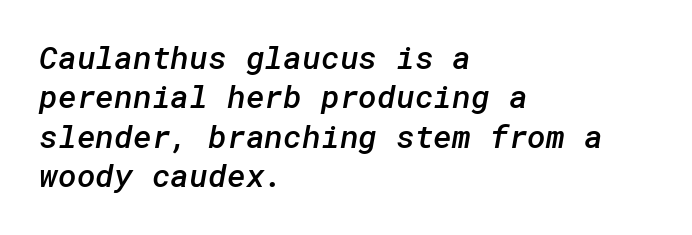
The image shows 32 px semibold sans-serif type; set left-aligned, line spacing 1.23x, normal letter spacing, not underlined; low stroke contrast and a medium x-height.
